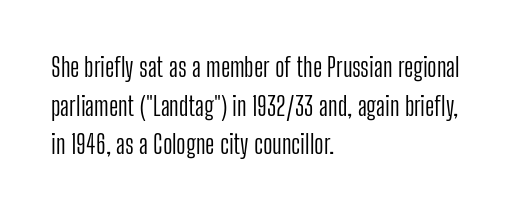
Posture: vertical. The weight tops out at a normal text grade. Words appear dense and cohesive because spacing is normal. If you drew a ruler down the left edge, every line would touch it. Line spacing here is normal. Underline: absent.
